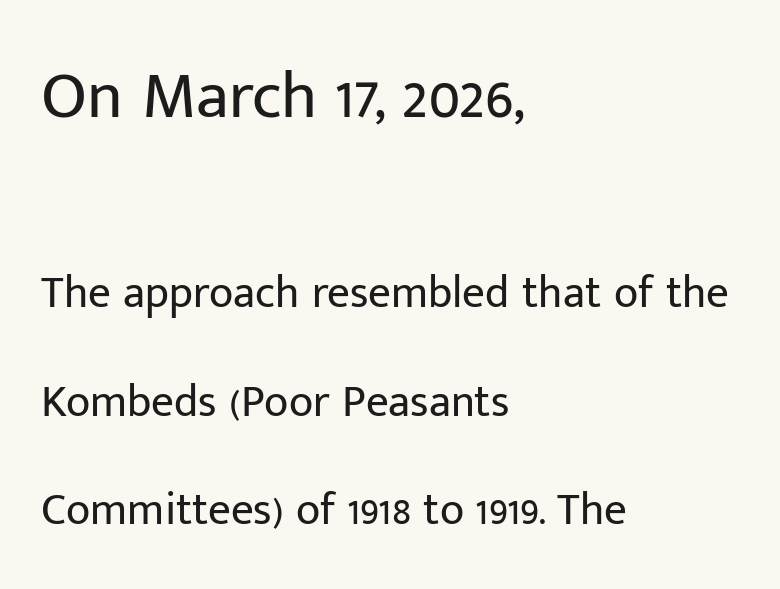
Q: Is the text bold? A: No.
Q: Is the text italic (slanted)? A: No, it is upright.
Q: Is the typeface a serif or a sans-serif typeface? A: Sans-serif.
Q: Is the text underlined? A: No.
Q: How is the paragraph aligned? A: Left-aligned.
Q: Is the spacing between letters normal or unusually wide? A: Normal.
Q: Is the spacing between lines tight, normal or loose? A: Loose.
Q: Which block of text is set in a larger size, the first (top) or the second (bottom)? A: The first (top) one.
Q: Width (condensed, normal, or wide)? A: Normal.
Q: Stroke contrast? A: Low.
Q: x-height? A: Medium.
Q: Monospaced? A: No.
